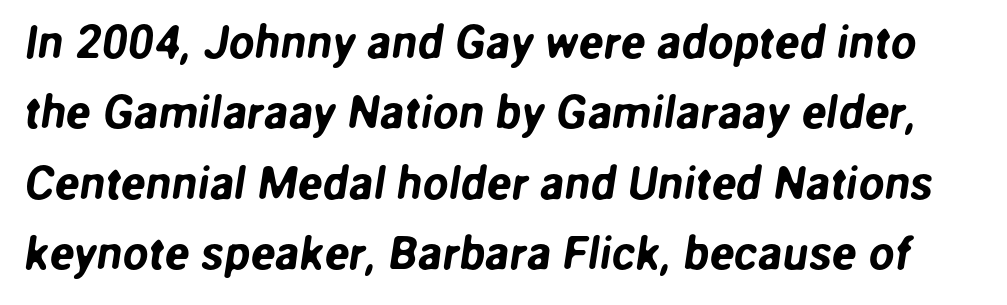
Q: Is the typeface a serif or a sans-serif typeface? A: Sans-serif.
Q: Is the text underlined? A: No.
Q: Is the spacing between letters normal or unusually wide? A: Normal.
Q: Is the spacing between lines tight, normal or loose? A: Normal.
Q: Width (condensed, normal, or wide)? A: Normal.
Q: Stroke contrast? A: Low.
Q: x-height? A: Medium.
Q: Monospaced? A: No.
